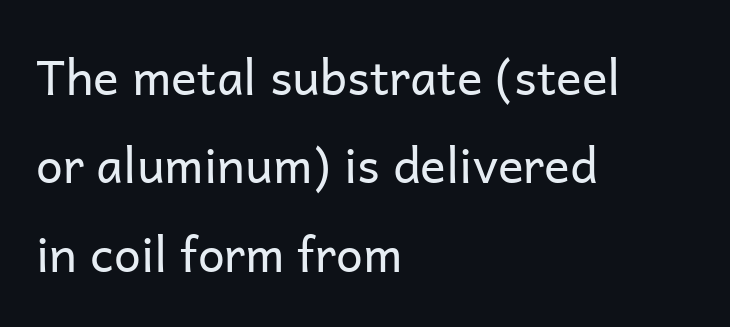
The rendering shows plain stroke endings on the letterforms — a sans-serif design. Nobody drew a line under any word here. You could not count columns in this text — the font is proportionally spaced. Italic: no, the glyphs are upright roman. A typesetter would call this zero additional tracking. This reads as an unemphasized weight, regular at the heaviest.
